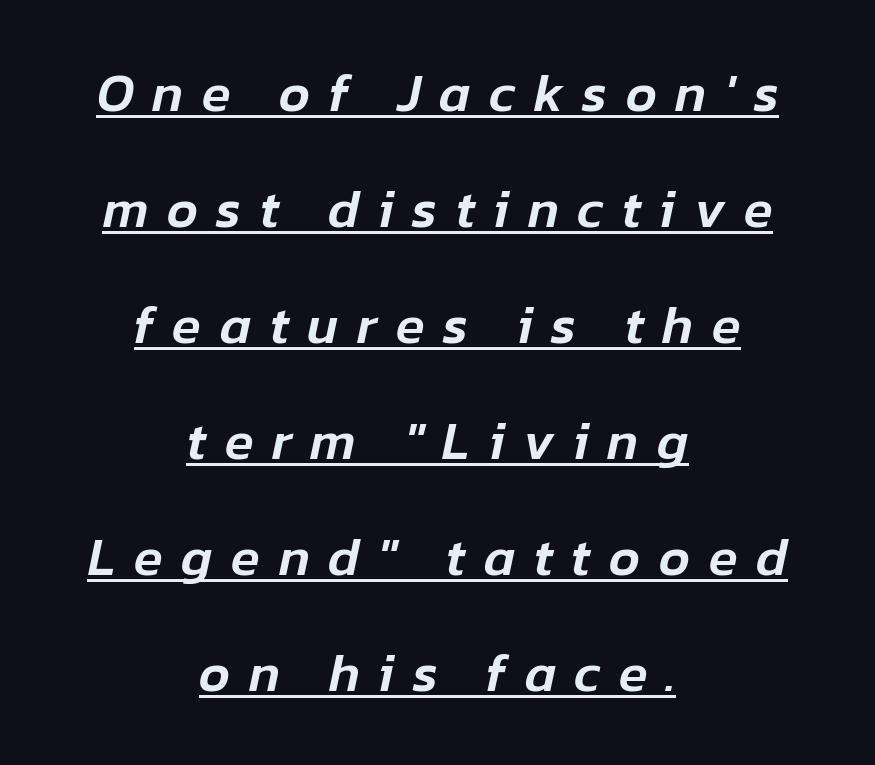
Caption: multi-line text, centered on the measure. The rendering applies a slant to the glyphs. Spacing verdict: proportional, widths tailored to each character. This rendering features underlined lettering.
